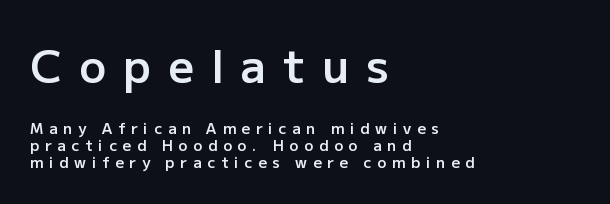
Spacing verdict: proportional, widths tailored to each character. Visually, the top section dominates because its glyphs are scaled up. The paragraph shown leans on its left margin. You can tell from the bare stems that sans-serif type was used. Tightly led — the rows are bunched. The font's upright variant was chosen for this text.
